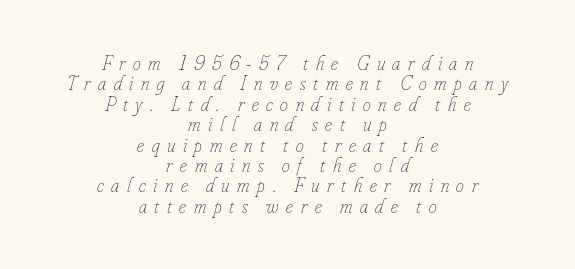
The passage shown is not bold in any degree. One glance says dense: line gaps are narrower than usual. The line texture is sparse and dotted thanks to wide tracking. Short and long lines alike share a common midpoint. Is the type slanted? Yes — the strokes lean at a clear angle.
